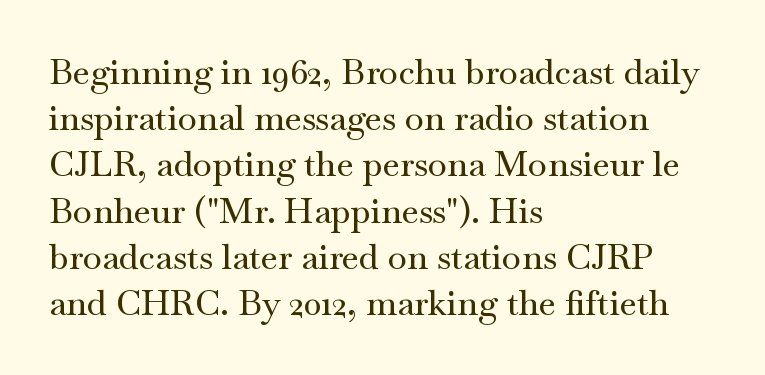
{"serif": "yes", "italic": "no", "width": "wide", "stroke_contrast": "medium", "x_height": "small", "monospaced": "no", "underline": "no", "align": "left", "line_spacing": "normal", "line_spacing_ratio": 1.32, "letter_spacing": "normal", "letter_spacing_em": 0.0, "glyph_px": 35}
